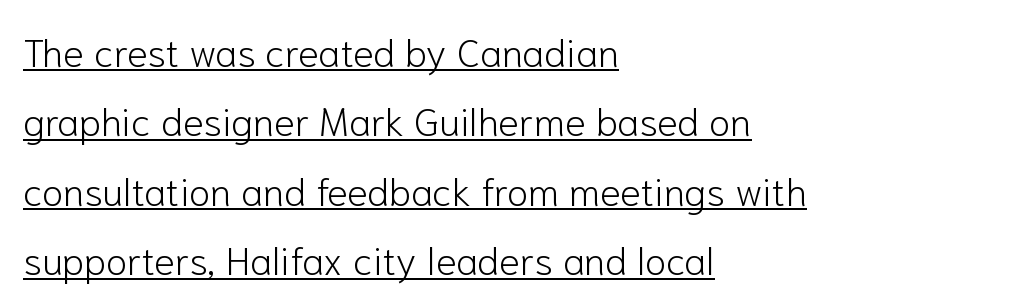
Q: Is the text bold? A: No.
Q: Is the text italic (slanted)? A: No, it is upright.
Q: Is the typeface a serif or a sans-serif typeface? A: Sans-serif.
Q: Is the text underlined? A: Yes.
Q: How is the paragraph aligned? A: Left-aligned.
Q: Is the spacing between letters normal or unusually wide? A: Normal.
Q: Width (condensed, normal, or wide)? A: Normal.
Q: Stroke contrast? A: Low.
Q: x-height? A: Medium.
Q: Monospaced? A: No.
